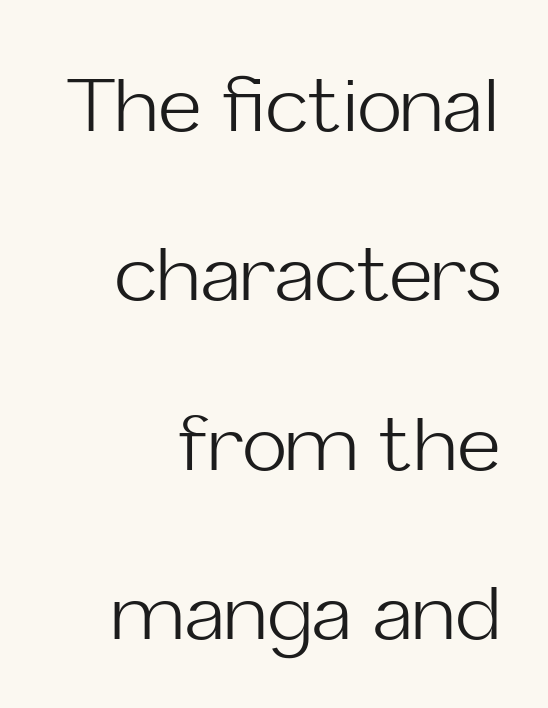
{"serif": "no", "italic": "no", "bold": "no", "weight": "light", "width": "normal", "stroke_contrast": "low", "x_height": "medium", "monospaced": "no", "underline": "no", "align": "right", "line_spacing": "loose", "line_spacing_ratio": 2.29, "letter_spacing": "normal", "letter_spacing_em": 0.0, "glyph_px": 74}
